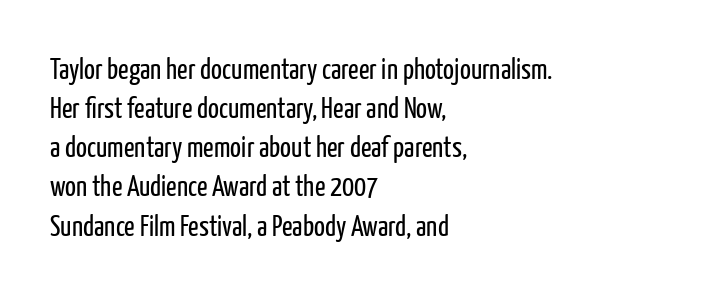
Q: Is the text bold? A: No.
Q: Is the text italic (slanted)? A: No, it is upright.
Q: Is the typeface a serif or a sans-serif typeface? A: Sans-serif.
Q: Is the text underlined? A: No.
Q: How is the paragraph aligned? A: Left-aligned.
Q: Is the spacing between letters normal or unusually wide? A: Normal.
Q: Is the spacing between lines tight, normal or loose? A: Normal.
Q: Width (condensed, normal, or wide)? A: Condensed.
Q: Stroke contrast? A: Low.
Q: x-height? A: Medium.
Q: Monospaced? A: No.
